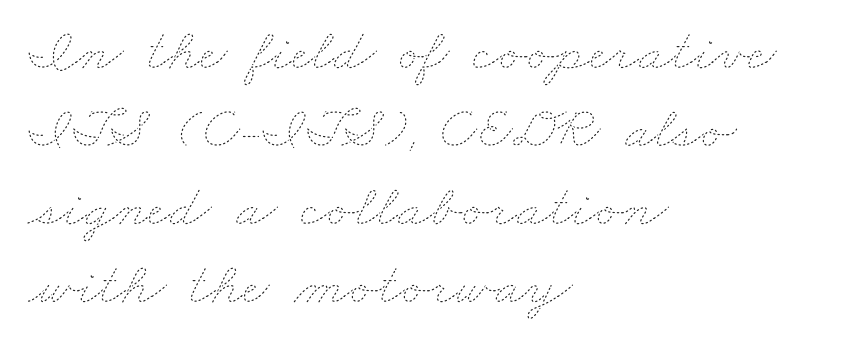
The image shows 60 px thin, wide type; set left-aligned, normal line spacing (1.3x), normal letter spacing, not underlined; low stroke contrast and a small x-height.
